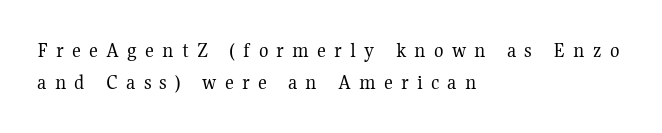
Q: Is the text bold? A: No.
Q: Is the text italic (slanted)? A: No, it is upright.
Q: Is the text underlined? A: No.
Q: How is the paragraph aligned? A: Left-aligned.
Q: Is the spacing between letters normal or unusually wide? A: Unusually wide.
Q: Is the spacing between lines tight, normal or loose? A: Normal.
